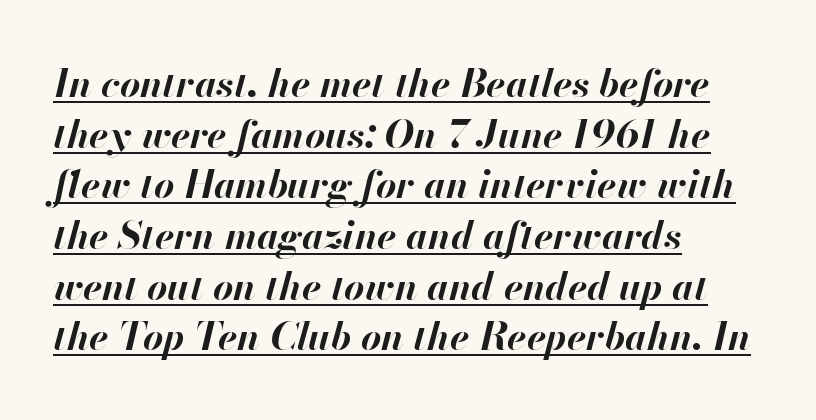
The image shows 39 px bold type, italic (leaning right); set left-aligned, normal line spacing (1.3x), normal letter spacing, underlined; high stroke contrast and a small x-height.
